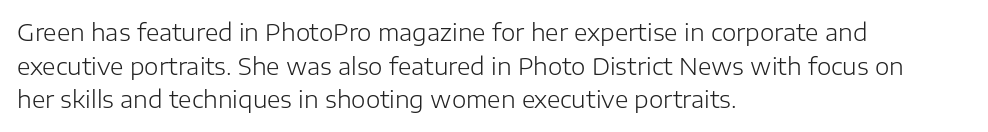
The image shows 23 px text type, upright; set left-aligned, normal line spacing (1.46x), normal letter spacing, not underlined.
